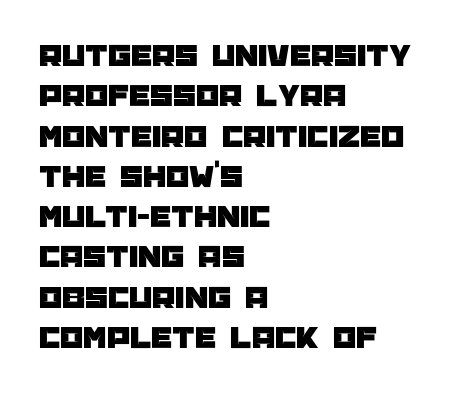
{"serif": "no", "italic": "no", "width": "normal", "stroke_contrast": "low", "x_height": "large", "monospaced": "no", "underline": "no", "align": "left", "line_spacing_ratio": 1.22, "letter_spacing": "normal", "letter_spacing_em": 0.0, "glyph_px": 33}
